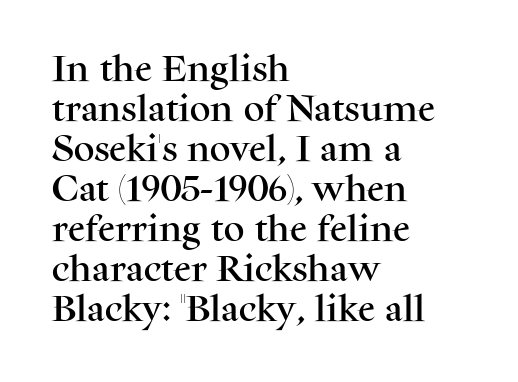
The image shows 29 px serif type, upright; set left-aligned, normal line spacing (1.38x), normal letter spacing, not underlined; medium stroke contrast and a medium x-height.
